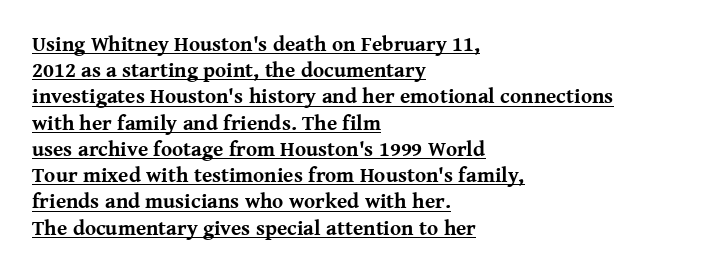
Thick stems and heavy bowls — unmistakably bold. This is the regular roman posture of the typeface. Every row of glyphs begins at an identical x-position on the left. In terms of leading, this rendering sits right in the middle.
